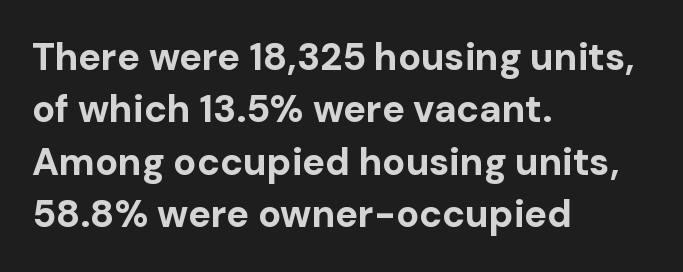
{"serif": "no", "italic": "no", "bold": "yes", "weight": "bold", "width": "normal", "stroke_contrast": "low", "x_height": "medium", "monospaced": "no", "underline": "no", "align": "left", "line_spacing": "normal", "line_spacing_ratio": 1.38, "letter_spacing": "normal", "letter_spacing_em": 0.0, "glyph_px": 38}
